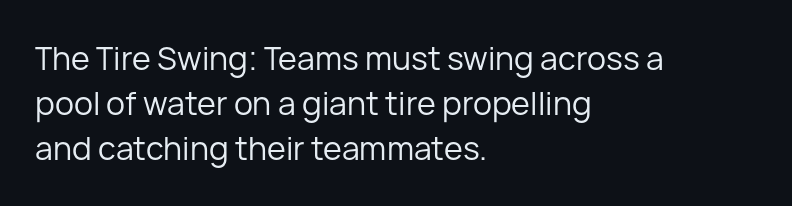
Letters have the restrained weight of plain body copy at most. The passage shown is typed in a proportional face where columns would drift. Line spacing here is normal. Short note: letters normally spaced. Underlining? Definitely not there.
